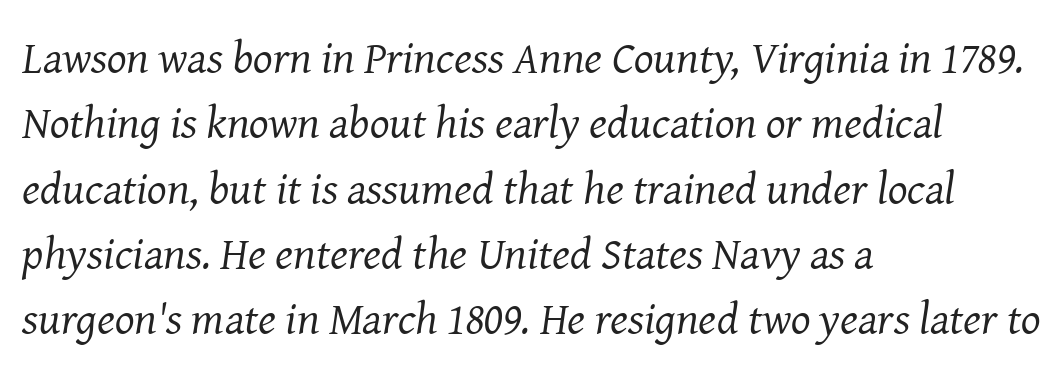
Observe the lean: these are italic letterforms. The line-height multiplier appears to be the usual default. The rendering uses natural spacing where letterforms have individual widths. Standard letterfit; no display-style spreading of the glyphs.
